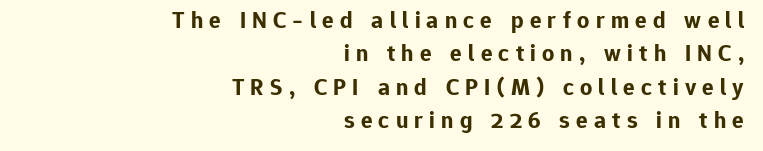
{"italic": "no", "bold": "yes", "underline": "no", "align": "right", "line_spacing": "normal", "line_spacing_ratio": 1.39, "letter_spacing": "wide", "letter_spacing_em": 0.26, "glyph_px": 24}
